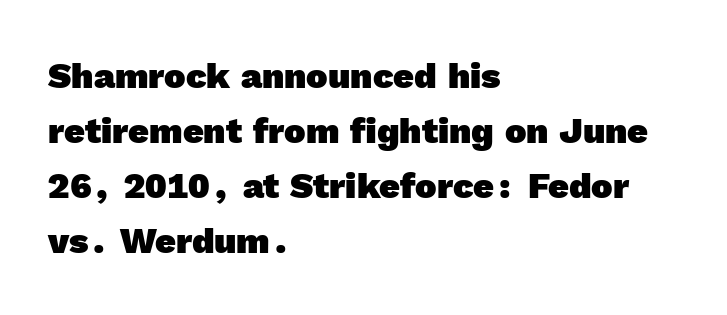
The zone under the glyphs is completely vacant. The rows are spaced the way most documents space them. You can tell from the bare stems that sans-serif type was used. The passage shown is typed in a proportional face where columns would drift. Does extra space separate the letters? No, they use regular spacing. The rendering uses a bold face; every stroke is thick and dark.
